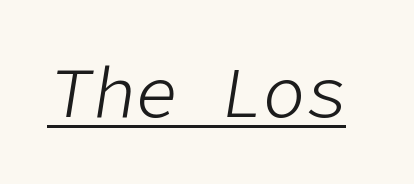
Q: Is the text bold? A: No.
Q: Is the text italic (slanted)? A: Yes, it leans right by about 9 degrees.
Q: Is the text underlined? A: Yes.
Q: Is the spacing between letters normal or unusually wide? A: Normal.
Q: Width (condensed, normal, or wide)? A: Normal.
Q: Stroke contrast? A: Low.
Q: x-height? A: Medium.
